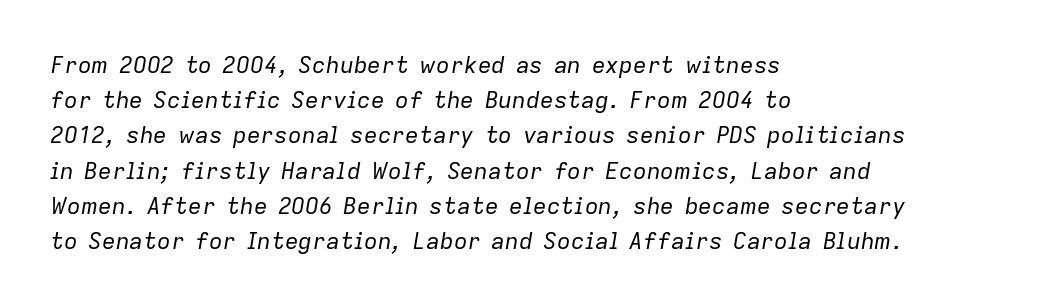
The image shows 23 px text type, italic (leaning right); set left-aligned, normal line spacing (1.53x), normal letter spacing, not underlined.
